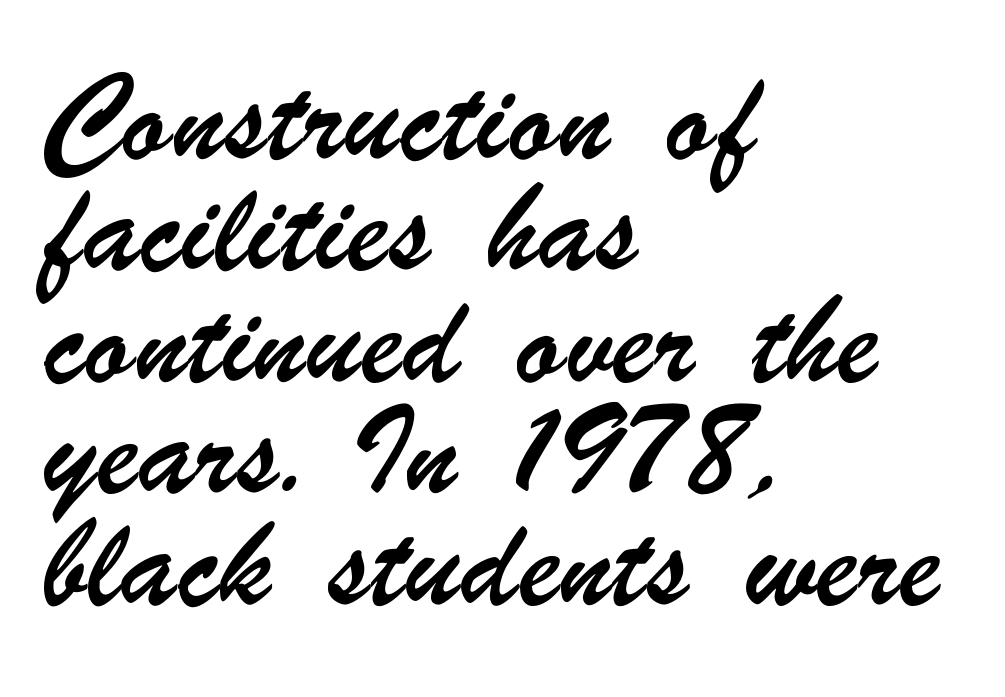
These lines keep a tight, regular rhythm from letter to letter. A clean baseline with only descenders dipping below it. What kind of face is this? One without serifs — a sans. These lines stack with their left ends in a neat column. The letters advance in unequal steps, a hallmark of proportional type.
